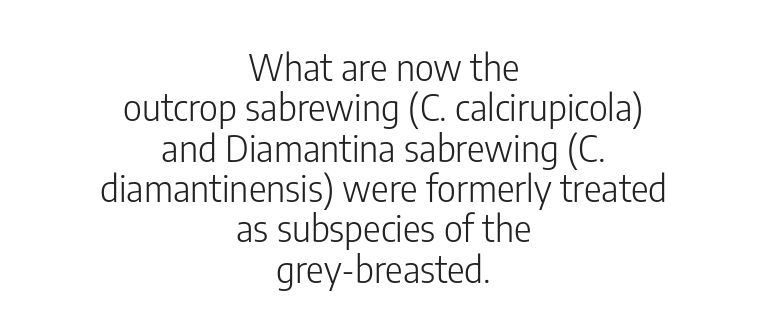
The image shows 37 px light, condensed sans-serif type, upright; set centered, tight line spacing (1.09x), normal letter spacing, not underlined; low stroke contrast and a medium x-height.
